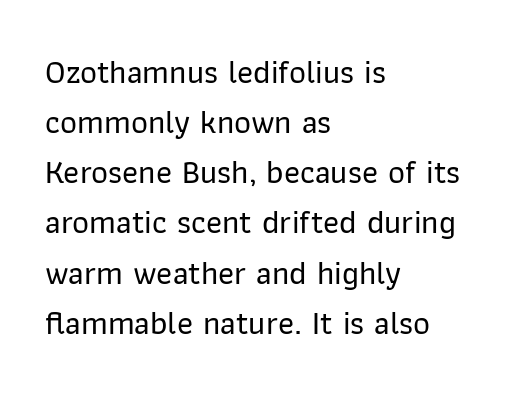
{"serif": "no", "italic": "no", "width": "normal", "stroke_contrast": "low", "x_height": "medium", "monospaced": "no", "underline": "no", "align": "left", "line_spacing": "normal", "line_spacing_ratio": 1.52, "letter_spacing": "normal", "letter_spacing_em": 0.0, "glyph_px": 33}
